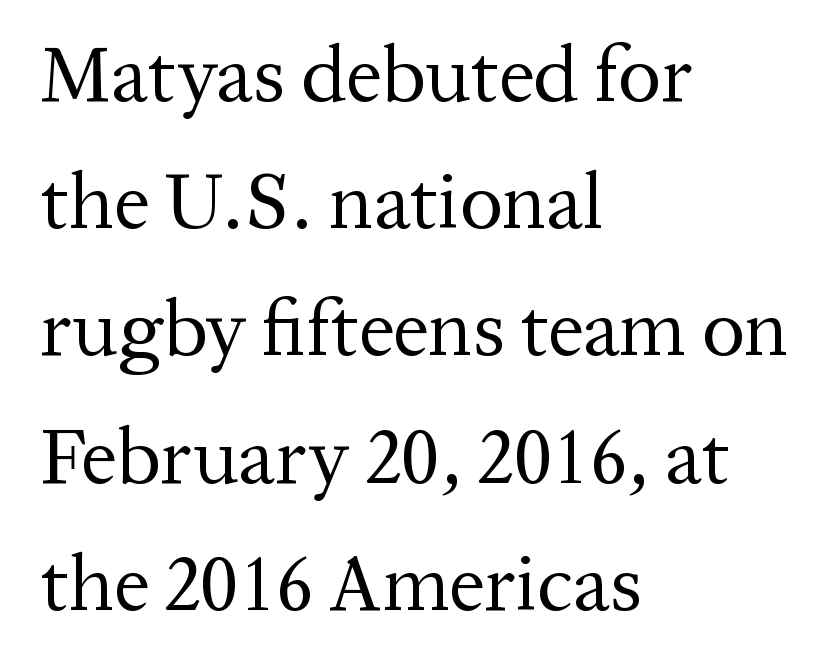
Q: Is the text bold? A: No.
Q: Is the text italic (slanted)? A: No, it is upright.
Q: Is the typeface a serif or a sans-serif typeface? A: Serif.
Q: Is the text underlined? A: No.
Q: How is the paragraph aligned? A: Left-aligned.
Q: Is the spacing between letters normal or unusually wide? A: Normal.
Q: Is the spacing between lines tight, normal or loose? A: Normal.
Q: Width (condensed, normal, or wide)? A: Normal.
Q: Stroke contrast? A: Medium.
Q: x-height? A: Medium.
Q: Monospaced? A: No.
